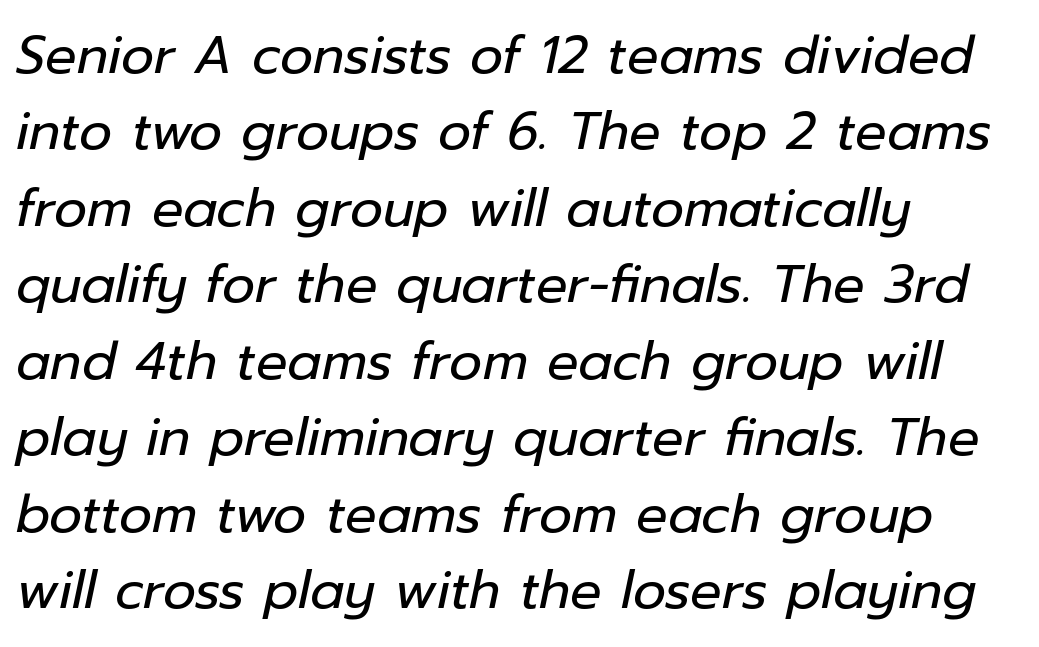
Quick note: interline space is typical. Lines of text with bare space underneath. When letters slant like this, we call the style italic. Spacing verdict: proportional, widths tailored to each character.
